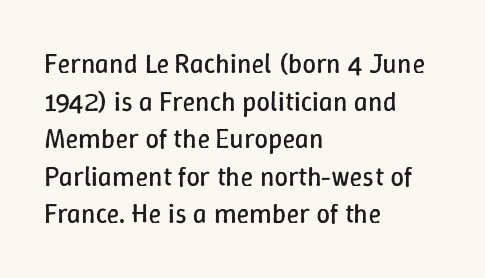
{"italic": "no", "bold": "no", "underline": "no", "align": "left", "line_spacing": "normal", "line_spacing_ratio": 1.39, "letter_spacing": "normal", "letter_spacing_em": 0.0, "glyph_px": 27}
